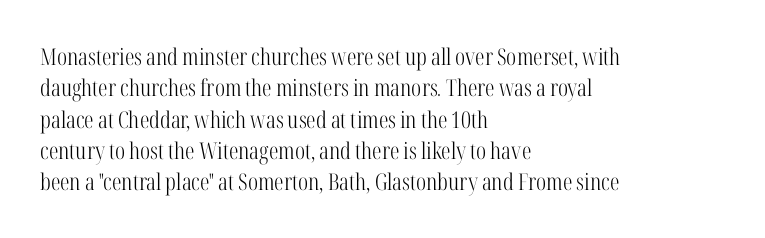
{"italic": "no", "bold": "no", "underline": "no", "align": "left", "line_spacing": "normal", "line_spacing_ratio": 1.36, "letter_spacing": "normal", "letter_spacing_em": 0.0, "glyph_px": 23}
